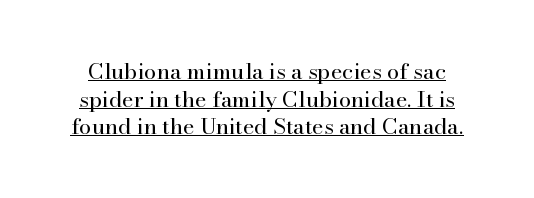
The letters look calm and open, with moderate or lighter stems. This sample uses plain, unmodified letter spacing. The letters stand upright; this is a roman face. Leading matches the norm, producing a regular column. The sample's only ornament is a line tracing under the words.
